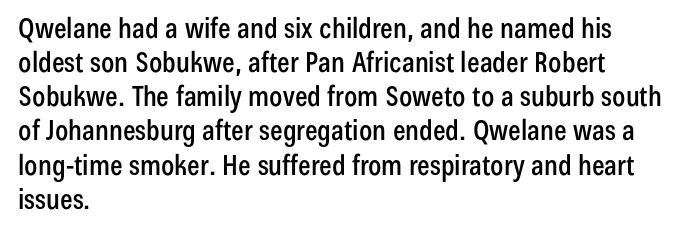
{"serif": "no", "italic": "no", "width": "condensed", "stroke_contrast": "low", "x_height": "medium", "monospaced": "no", "underline": "no", "align": "left", "line_spacing_ratio": 1.22, "letter_spacing": "normal", "letter_spacing_em": 0.0, "glyph_px": 28}
